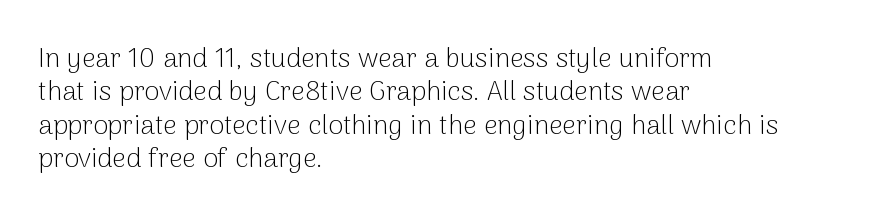
{"italic": "no", "bold": "no", "underline": "no", "align": "left", "line_spacing_ratio": 1.24, "letter_spacing": "normal", "letter_spacing_em": 0.0, "glyph_px": 27}
